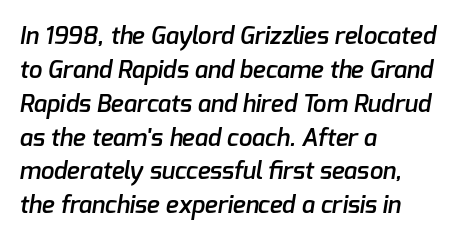
Q: Is the text bold? A: Semi-bold.
Q: Is the text underlined? A: No.
Q: How is the paragraph aligned? A: Left-aligned.
Q: Is the spacing between letters normal or unusually wide? A: Normal.
Q: Is the spacing between lines tight, normal or loose? A: Normal.
